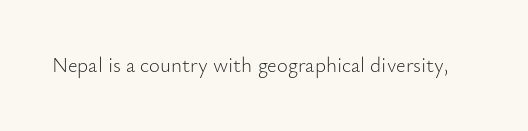
The passage shown is not underscored anywhere. The font's upright variant was chosen for this text. Stems here are at most as thick as an everyday book face. Observe the ordinary spacing: letters are neighbours, not strangers.
